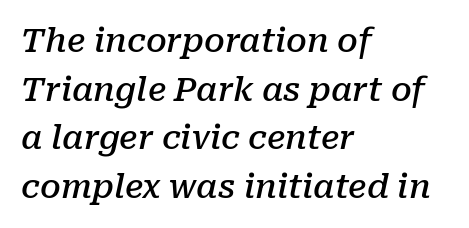
Q: Is the text bold? A: Semi-bold.
Q: Is the text italic (slanted)? A: Yes, it leans right by about 10 degrees.
Q: Is the typeface a serif or a sans-serif typeface? A: Serif.
Q: Is the text underlined? A: No.
Q: How is the paragraph aligned? A: Left-aligned.
Q: Is the spacing between letters normal or unusually wide? A: Normal.
Q: Is the spacing between lines tight, normal or loose? A: Normal.
Q: Width (condensed, normal, or wide)? A: Normal.
Q: Stroke contrast? A: Low.
Q: x-height? A: Medium.
Q: Monospaced? A: No.
